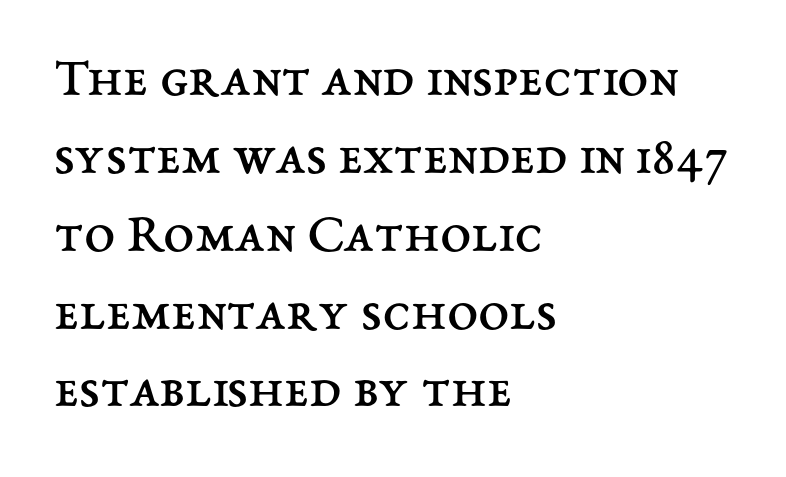
Inter-character spacing is left at the font's built-in metrics. How would I describe the line gaps? Plain and ordinary. The passage shown is not underscored anywhere. If you drew a ruler down the left edge, every line would touch it. The lettering holds an erect, upright posture throughout.
